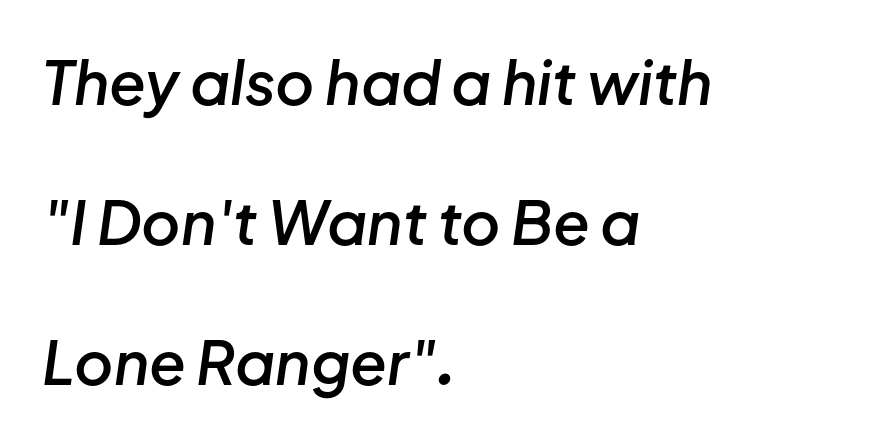
{"italic": "yes", "lean": "right", "slant_degrees": 8, "bold": "semi", "weight": "semibold", "width": "normal", "stroke_contrast": "low", "x_height": "medium", "monospaced": "no", "underline": "no", "align": "left", "line_spacing": "loose", "line_spacing_ratio": 2.33, "letter_spacing": "normal", "letter_spacing_em": 0.0, "glyph_px": 60}
